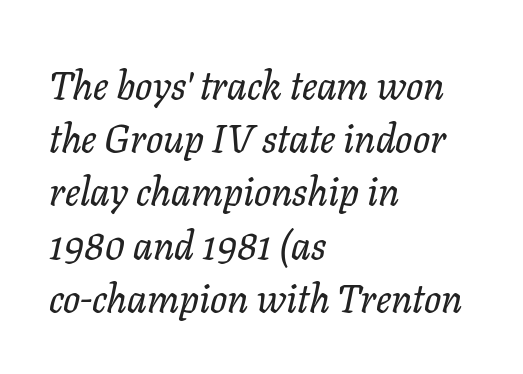
Regarding leading, the lines here are spaced in the standard way. The rendering uses natural spacing where letterforms have individual widths. The foot of each line stays bare and open. The ragged edge is on the right, which tells us the setting is flush left. Regarding serifs, this sample has them. No extra tracking has been applied to these lines.
